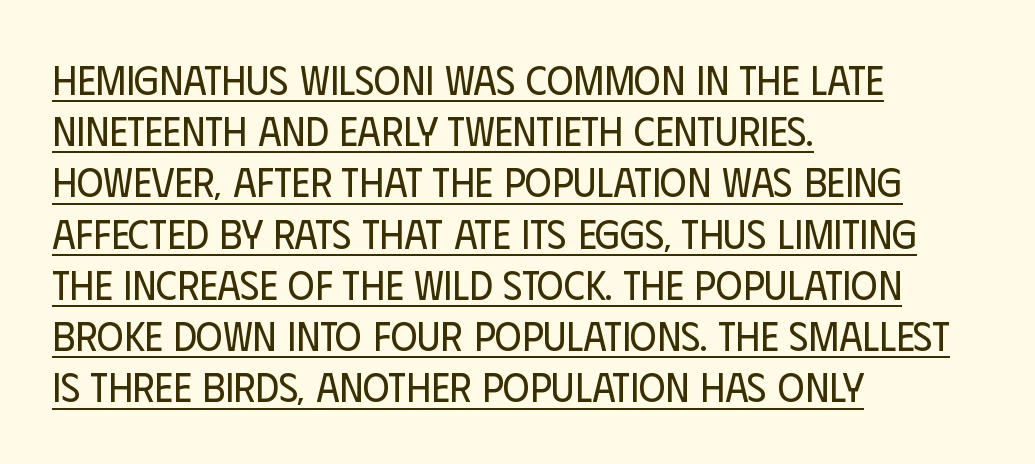
The image shows 41 px regular-weight, condensed sans-serif type, upright; set left-aligned, normal line spacing (1.25x), normal letter spacing, underlined; low stroke contrast and a large x-height.
